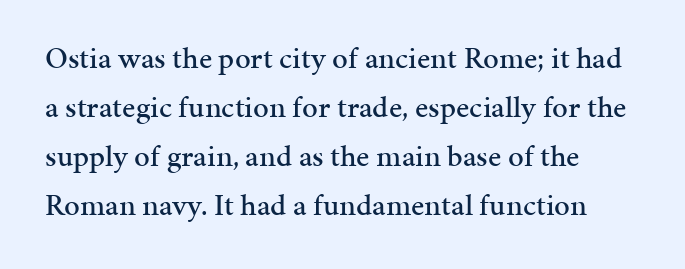
The image shows 31 px serif type, upright; set left-aligned, normal line spacing (1.58x), normal letter spacing, not underlined; medium stroke contrast and a medium x-height.
